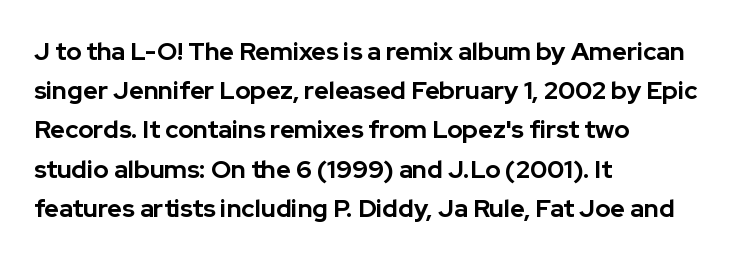
Q: Is the text bold? A: Yes.
Q: Is the text italic (slanted)? A: No, it is upright.
Q: Is the text underlined? A: No.
Q: How is the paragraph aligned? A: Left-aligned.
Q: Is the spacing between letters normal or unusually wide? A: Normal.
Q: Is the spacing between lines tight, normal or loose? A: Normal.
